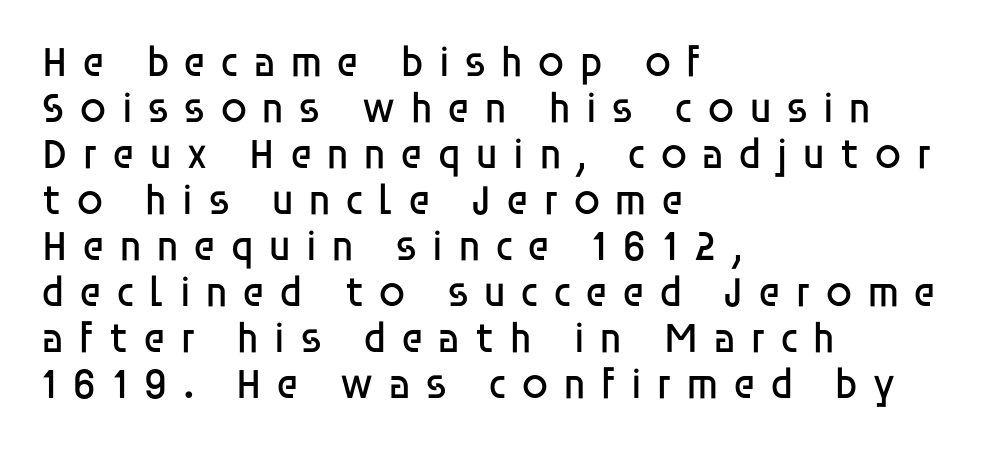
Q: Is the text bold? A: No.
Q: Is the text italic (slanted)? A: No, it is upright.
Q: Is the typeface a serif or a sans-serif typeface? A: Sans-serif.
Q: Is the text underlined? A: No.
Q: How is the paragraph aligned? A: Left-aligned.
Q: Is the spacing between letters normal or unusually wide? A: Unusually wide.
Q: Is the spacing between lines tight, normal or loose? A: Tight.
Q: Width (condensed, normal, or wide)? A: Normal.
Q: Stroke contrast? A: Low.
Q: x-height? A: Large.
Q: Monospaced? A: No.
